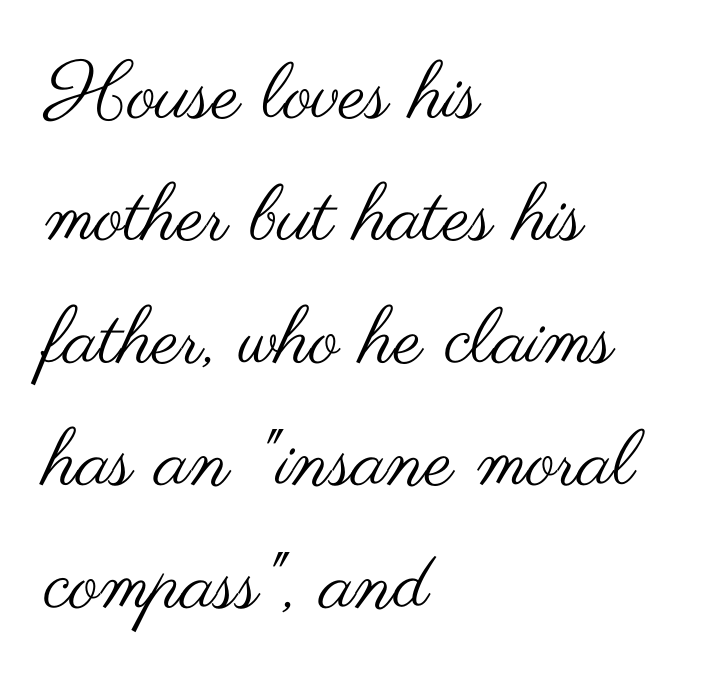
Q: Is the text bold? A: No.
Q: Is the text italic (slanted)? A: Yes.
Q: Is the typeface a serif or a sans-serif typeface? A: Sans-serif.
Q: Is the text underlined? A: No.
Q: How is the paragraph aligned? A: Left-aligned.
Q: Is the spacing between letters normal or unusually wide? A: Normal.
Q: Is the spacing between lines tight, normal or loose? A: Normal.
Q: Width (condensed, normal, or wide)? A: Wide.
Q: Stroke contrast? A: Medium.
Q: x-height? A: Small.
Q: Monospaced? A: No.
